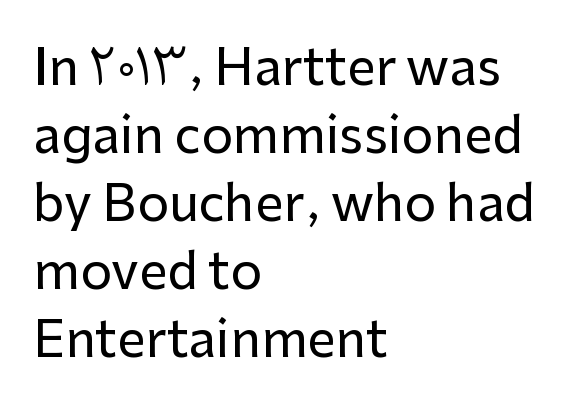
Clear beneath every line of the passage. The face used here is a sans, in the tradition of grotesques and geometrics. This sample has the flowing, uneven cadence of proportional lettering. Short note: letters normally spaced. Italic? Not at all — the glyphs are vertical. Each line starts at the same left margin while the right side varies.
